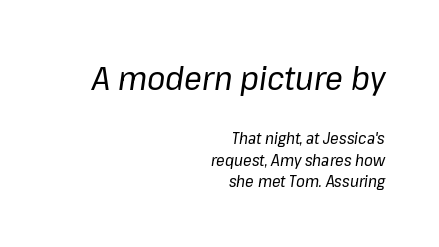
{"italic": "yes", "lean": "right", "slant_degrees": 8, "bold": "no", "weight": "regular", "width": "normal", "stroke_contrast": "low", "x_height": "medium", "monospaced": "no", "underline": "no", "align": "right", "line_spacing": "normal", "line_spacing_ratio": 1.37, "letter_spacing": "normal", "letter_spacing_em": 0.0, "larger_block": "first", "size_ratio": 2.06, "glyph_px": 33}
